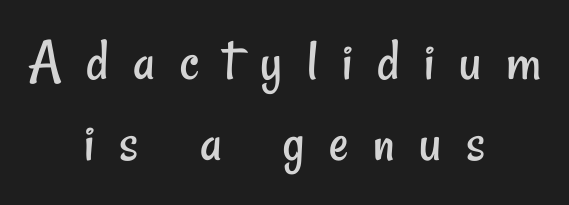
Q: Is the text bold? A: No.
Q: Is the typeface a serif or a sans-serif typeface? A: Sans-serif.
Q: Is the text underlined? A: No.
Q: How is the paragraph aligned? A: Centered.
Q: Is the spacing between letters normal or unusually wide? A: Unusually wide.
Q: Is the spacing between lines tight, normal or loose? A: Normal.
Q: Width (condensed, normal, or wide)? A: Condensed.
Q: Stroke contrast? A: Low.
Q: x-height? A: Small.
Q: Monospaced? A: No.
